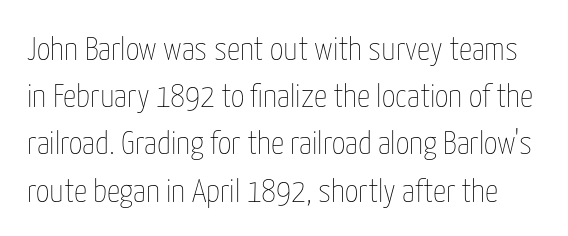
Q: Is the text bold? A: No.
Q: Is the text italic (slanted)? A: No, it is upright.
Q: Is the text underlined? A: No.
Q: Is the spacing between letters normal or unusually wide? A: Normal.
Q: Is the spacing between lines tight, normal or loose? A: Normal.
Q: Width (condensed, normal, or wide)? A: Condensed.
Q: Stroke contrast? A: Low.
Q: x-height? A: Medium.
Q: Monospaced? A: No.
